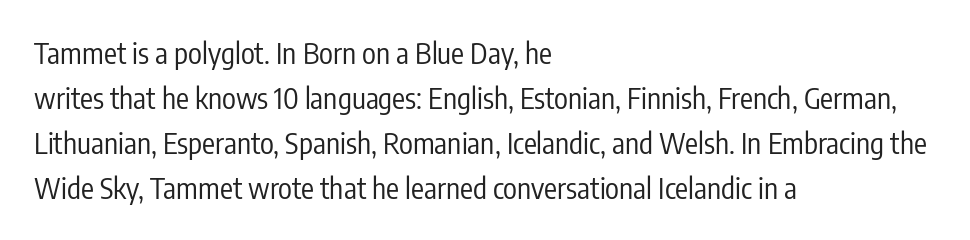
Q: Is the text bold? A: No.
Q: Is the text italic (slanted)? A: No, it is upright.
Q: Is the typeface a serif or a sans-serif typeface? A: Sans-serif.
Q: Is the text underlined? A: No.
Q: How is the paragraph aligned? A: Left-aligned.
Q: Is the spacing between letters normal or unusually wide? A: Normal.
Q: Is the spacing between lines tight, normal or loose? A: Normal.
Q: Width (condensed, normal, or wide)? A: Condensed.
Q: Stroke contrast? A: Low.
Q: x-height? A: Medium.
Q: Monospaced? A: No.
